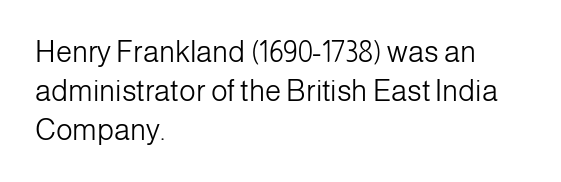
In terms of letterform style, serifs are entirely absent. Is the type heavy? It reads as light-to-regular instead. Italic: no, the glyphs are upright roman. How are the letters spaced? Ordinarily, with no added tracking. The designer left line spacing at the default. The foot of each line stays bare and open.
